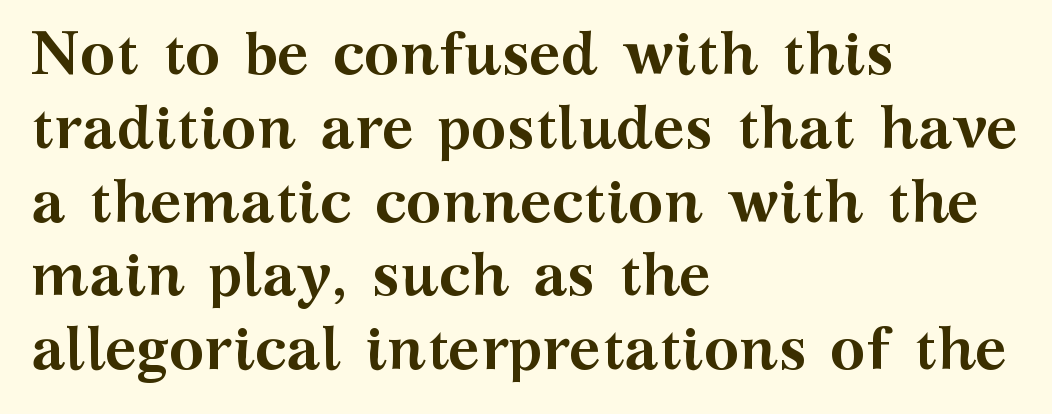
Honestly, there is no underline to notice here at all. Small tapered or slab feet sit at the stroke ends, so this counts as serif. This is roman type, the default non-slanted kind. The passage shown is typed in a proportional face where columns would drift.
